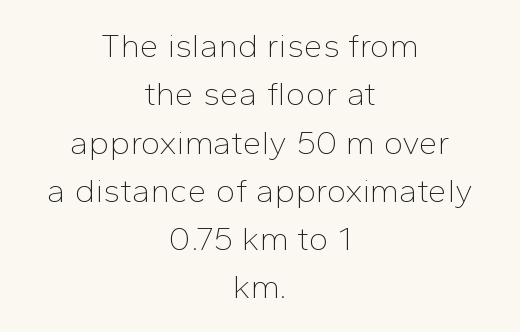
The image shows 34 px thin sans-serif type, upright; set centered, normal line spacing (1.42x), normal letter spacing, not underlined; low stroke contrast and a medium x-height.
